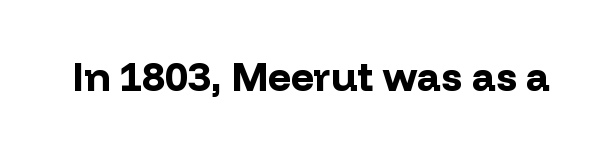
The image shows 40 px bold sans-serif type, upright; set normal letter spacing, not underlined; low stroke contrast and a medium x-height.
